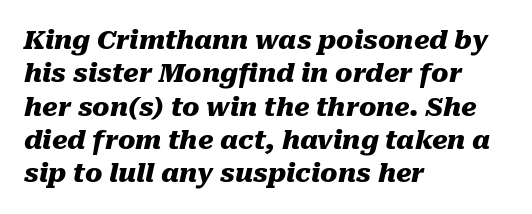
Has an underline been added? It has not. These lines were composed using italics. Caption: bold face, heavy strokes. The passage shown stacks its lines at a standard gap. Honestly, the letter spacing is just normal — you wouldn't notice it.
